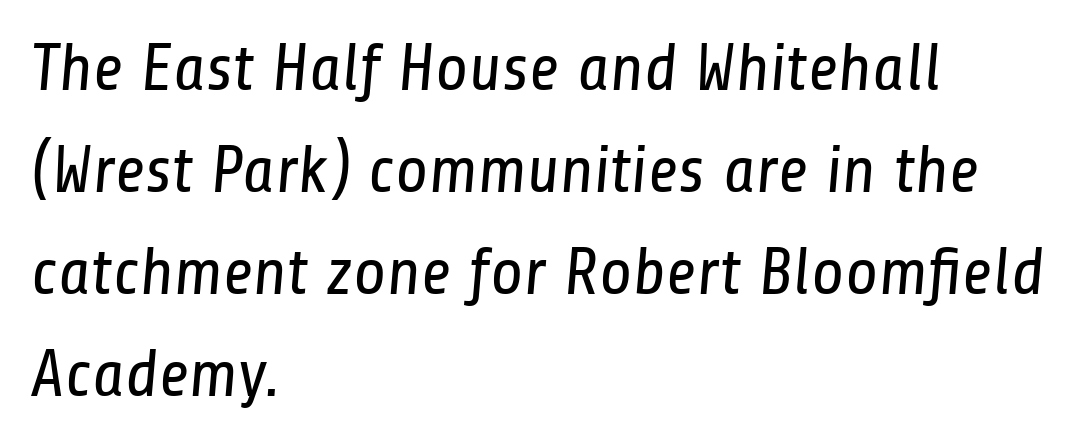
{"serif": "no", "bold": "no", "weight": "regular", "width": "condensed", "stroke_contrast": "low", "x_height": "medium", "monospaced": "no", "underline": "no", "align": "left", "line_spacing": "normal", "line_spacing_ratio": 1.52, "letter_spacing": "normal", "letter_spacing_em": 0.0, "glyph_px": 67}
